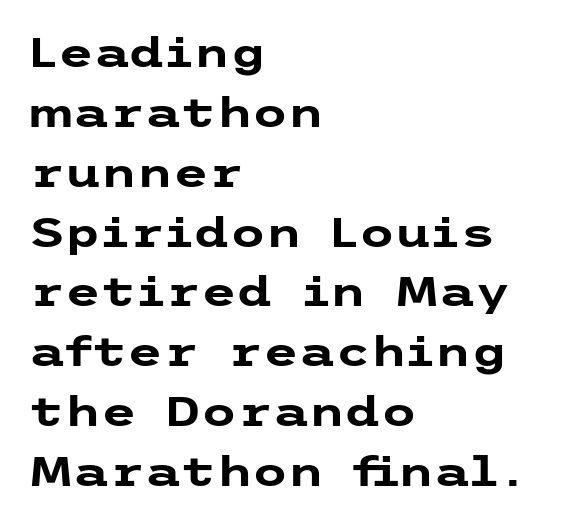
Q: Is the text bold? A: Yes.
Q: Is the text italic (slanted)? A: No, it is upright.
Q: Is the typeface a serif or a sans-serif typeface? A: Sans-serif.
Q: Is the text underlined? A: No.
Q: How is the paragraph aligned? A: Left-aligned.
Q: Is the spacing between letters normal or unusually wide? A: Normal.
Q: Is the spacing between lines tight, normal or loose? A: Normal.
Q: Width (condensed, normal, or wide)? A: Wide.
Q: Stroke contrast? A: Low.
Q: x-height? A: Medium.
